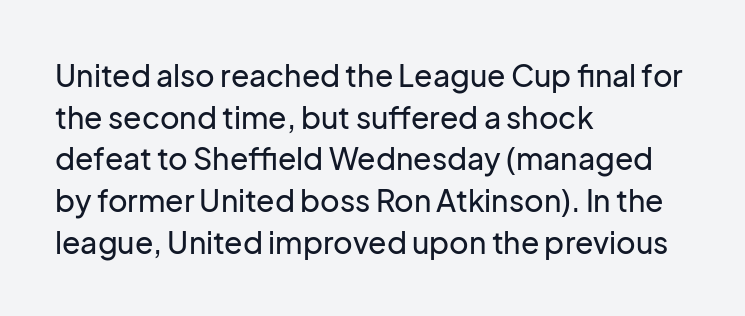
The letters advance in unequal steps, a hallmark of proportional type. This rendering features lettering with no underline. Honestly, the row spacing looks completely unremarkable. This sample is left-justified, so line endings fall wherever the words run out.
